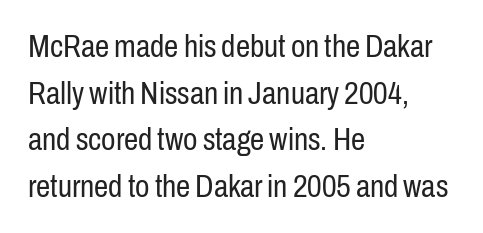
The lettering stays uniformly vertical, giving the passage a roman look. Tracking value appears to be zero — textbook default spacing. Each letter keeps its own natural width here, so spacing adapts to shape. Anything drawn beneath the words? Only blank space.
